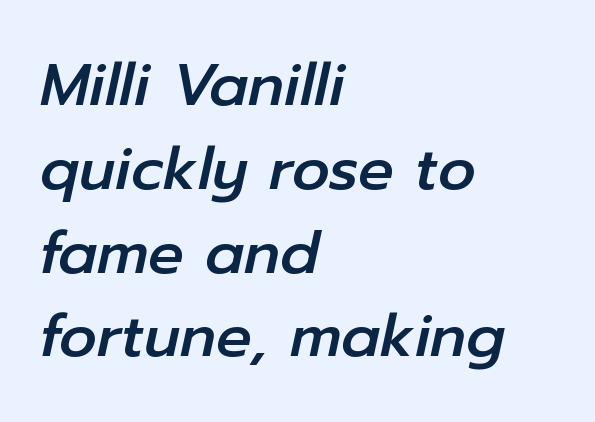
Q: Is the text italic (slanted)? A: Yes, it leans right by about 12 degrees.
Q: Is the text underlined? A: No.
Q: How is the paragraph aligned? A: Left-aligned.
Q: Is the spacing between letters normal or unusually wide? A: Normal.
Q: Is the spacing between lines tight, normal or loose? A: Normal.
Q: Width (condensed, normal, or wide)? A: Normal.
Q: Stroke contrast? A: Low.
Q: x-height? A: Medium.
Q: Monospaced? A: No.
